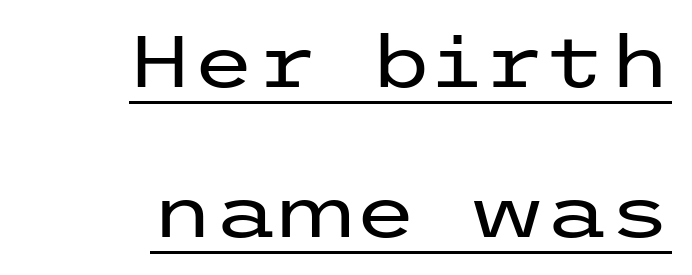
Q: Is the text bold? A: No.
Q: Is the text italic (slanted)? A: No, it is upright.
Q: Is the typeface a serif or a sans-serif typeface? A: Sans-serif.
Q: Is the text underlined? A: Yes.
Q: How is the paragraph aligned? A: Right-aligned.
Q: Is the spacing between letters normal or unusually wide? A: Normal.
Q: Is the spacing between lines tight, normal or loose? A: Loose.
Q: Width (condensed, normal, or wide)? A: Wide.
Q: Stroke contrast? A: Low.
Q: x-height? A: Medium.
